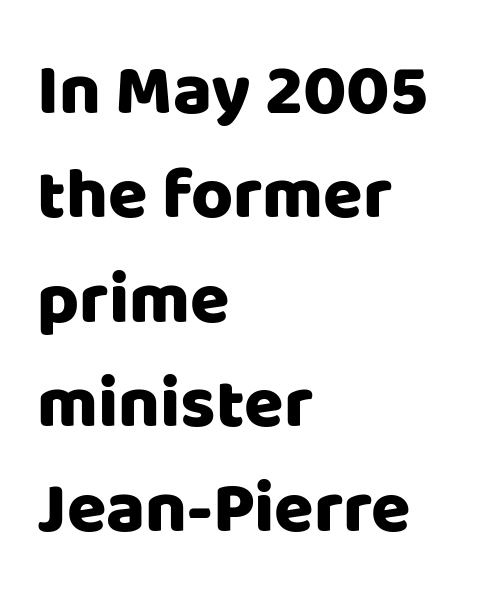
{"serif": "no", "italic": "no", "width": "normal", "stroke_contrast": "low", "x_height": "large", "monospaced": "no", "underline": "no", "align": "left", "line_spacing": "normal", "line_spacing_ratio": 1.45, "letter_spacing": "normal", "letter_spacing_em": 0.0, "glyph_px": 72}
